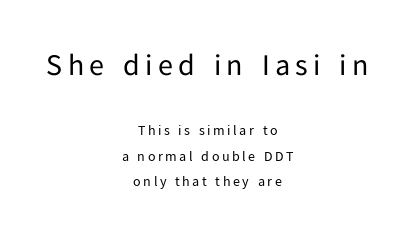
The characters display no serif detailing; their extremities are plain. Stem width sits at or under what a default text font uses. Looks like regular typesetting: each glyph gets only the width it needs. The words here are not underlined. Italic? Not at all — the glyphs are vertical.
